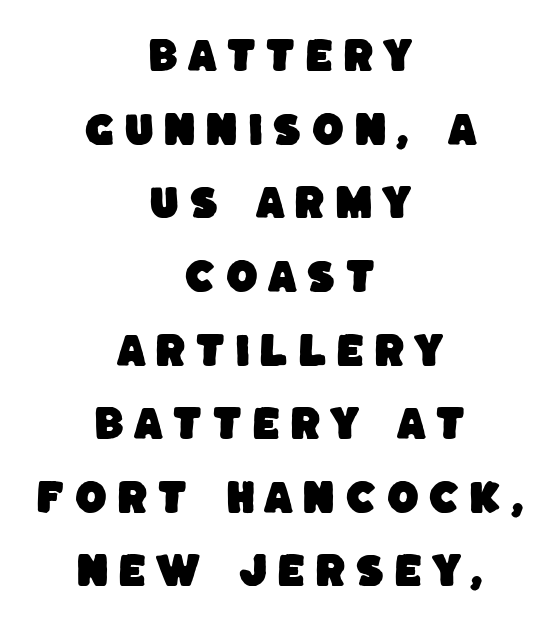
Q: Is the typeface a serif or a sans-serif typeface? A: Sans-serif.
Q: Is the text underlined? A: No.
Q: How is the paragraph aligned? A: Centered.
Q: Is the spacing between letters normal or unusually wide? A: Unusually wide.
Q: Is the spacing between lines tight, normal or loose? A: Loose.
Q: Width (condensed, normal, or wide)? A: Normal.
Q: Stroke contrast? A: Low.
Q: x-height? A: Large.
Q: Monospaced? A: No.
